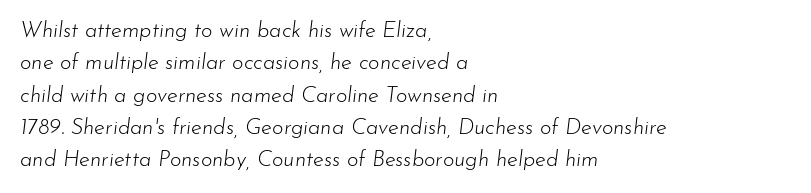
The face used here has a pronounced slope to its letters. The weight would be labelled regular, book, light, or lighter still. Letter spacing: default. Left-aligned paragraph, ragged on the right.
